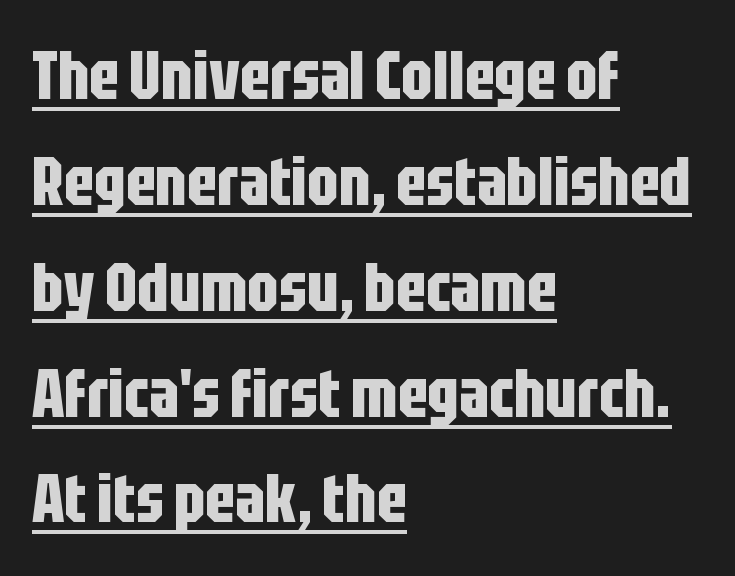
Proportional: the letters do not fall into vertical columns. These lines are set flush left with a ragged right edge. What's the leading like? Ordinary, nothing unusual. Short note: letters normally spaced.
